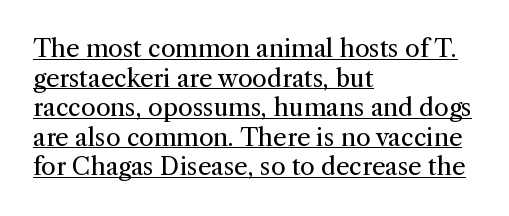
{"italic": "no", "bold": "no", "underline": "yes", "align": "left", "line_spacing_ratio": 1.23, "letter_spacing": "normal", "letter_spacing_em": 0.0, "glyph_px": 24}
